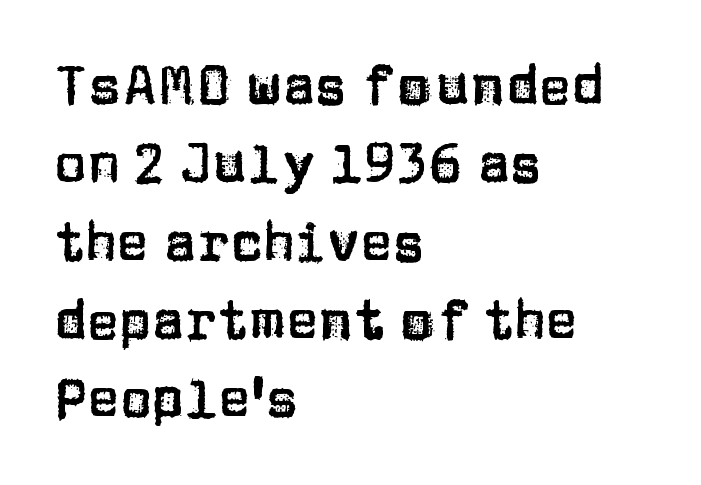
Q: Is the text italic (slanted)? A: No, it is upright.
Q: Is the typeface a serif or a sans-serif typeface? A: Sans-serif.
Q: Is the text underlined? A: No.
Q: How is the paragraph aligned? A: Left-aligned.
Q: Is the spacing between letters normal or unusually wide? A: Normal.
Q: Is the spacing between lines tight, normal or loose? A: Normal.
Q: Width (condensed, normal, or wide)? A: Normal.
Q: Stroke contrast? A: Low.
Q: x-height? A: Large.
Q: Monospaced? A: No.
